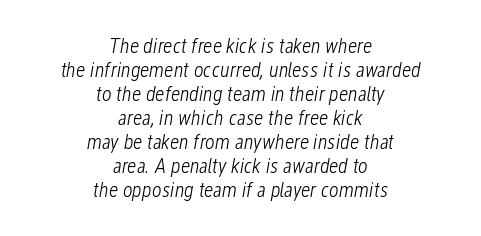
{"italic": "yes", "lean": "right", "slant_degrees": 12, "bold": "no", "underline": "no", "align": "center", "line_spacing": "tight", "line_spacing_ratio": 1.14, "letter_spacing": "normal", "letter_spacing_em": 0.0, "glyph_px": 21}
